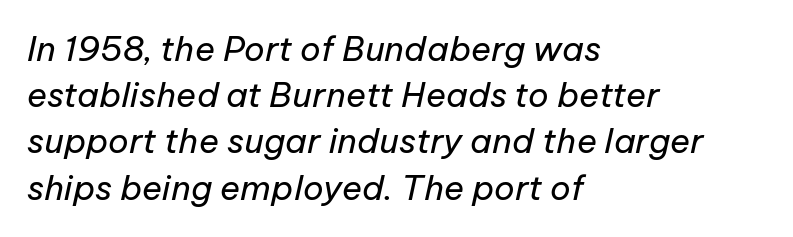
{"italic": "yes", "lean": "right", "slant_degrees": 12, "bold": "no", "weight": "regular", "width": "normal", "stroke_contrast": "low", "x_height": "medium", "monospaced": "no", "underline": "no", "align": "left", "line_spacing": "normal", "line_spacing_ratio": 1.36, "letter_spacing": "normal", "letter_spacing_em": 0.0, "glyph_px": 34}
